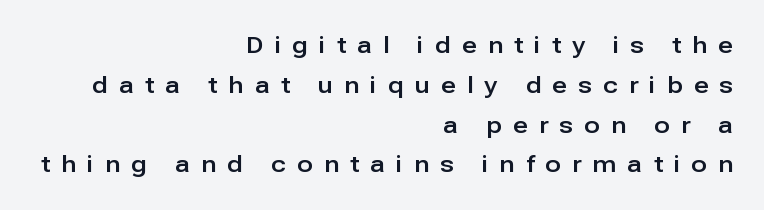
Q: Is the text italic (slanted)? A: No, it is upright.
Q: Is the text underlined? A: No.
Q: How is the paragraph aligned? A: Right-aligned.
Q: Is the spacing between letters normal or unusually wide? A: Unusually wide.
